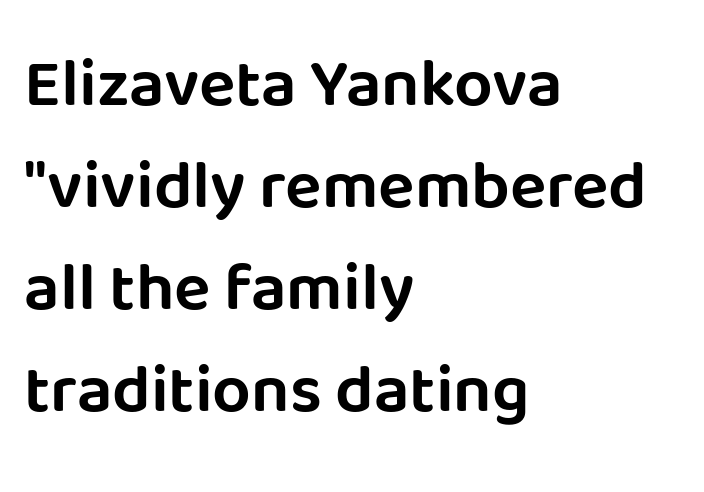
The image shows 68 px sans-serif type, upright; set left-aligned, normal line spacing (1.5x), normal letter spacing, not underlined; low stroke contrast and a large x-height.
